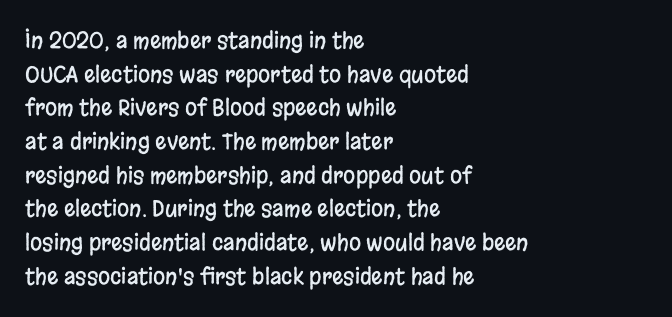
Q: Is the text italic (slanted)? A: No, it is upright.
Q: Is the text underlined? A: No.
Q: How is the paragraph aligned? A: Left-aligned.
Q: Is the spacing between letters normal or unusually wide? A: Normal.
Q: Is the spacing between lines tight, normal or loose? A: Normal.
